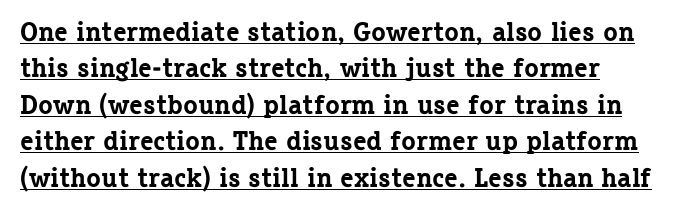
Q: Is the text bold? A: Yes.
Q: Is the text italic (slanted)? A: No, it is upright.
Q: Is the text underlined? A: Yes.
Q: Is the spacing between letters normal or unusually wide? A: Normal.
Q: Is the spacing between lines tight, normal or loose? A: Normal.
